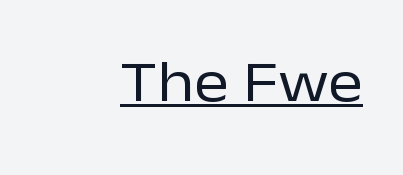
The image shows 59 px regular-weight sans-serif type, upright; set normal letter spacing, underlined; low stroke contrast and a medium x-height.
